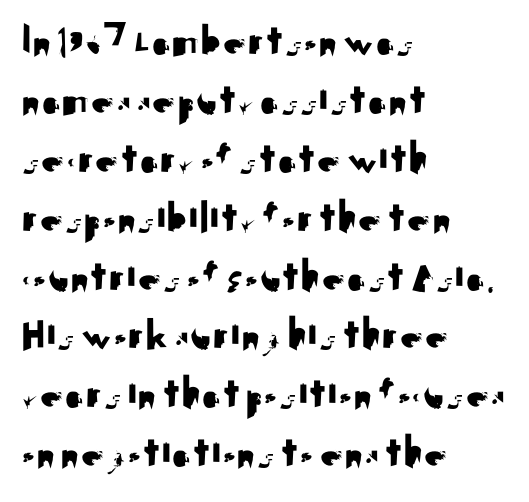
The image shows 46 px sans-serif type, upright; set left-aligned, normal line spacing (1.28x), normal letter spacing, not underlined; medium stroke contrast and a small x-height.
